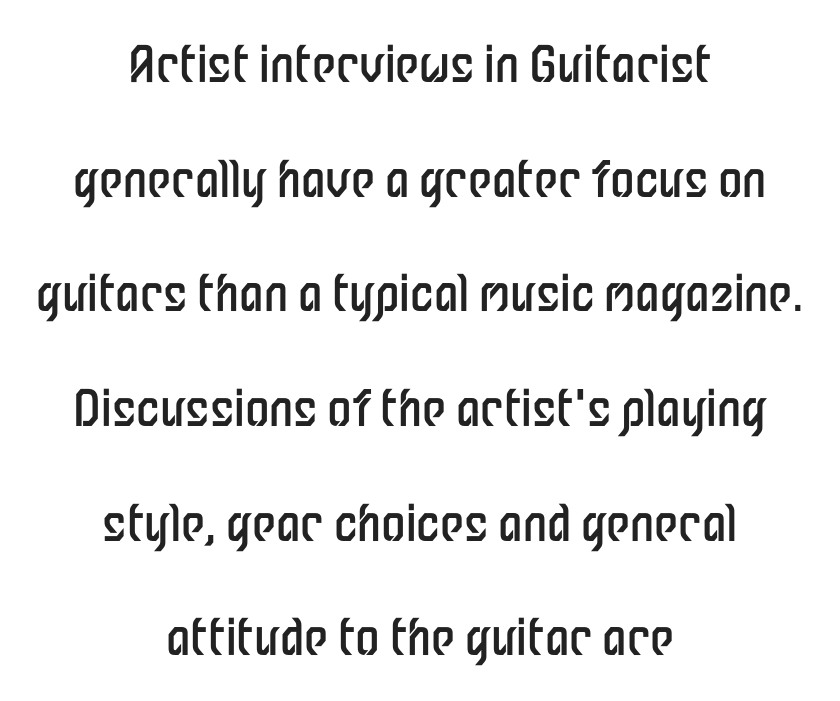
The lines are spread far apart with generous leading. The lettering stays uniformly vertical, giving the passage a roman look. Type without underlining. Typeset on center — no edge is straight. The font family rendered here belongs to the sans-serif group.
